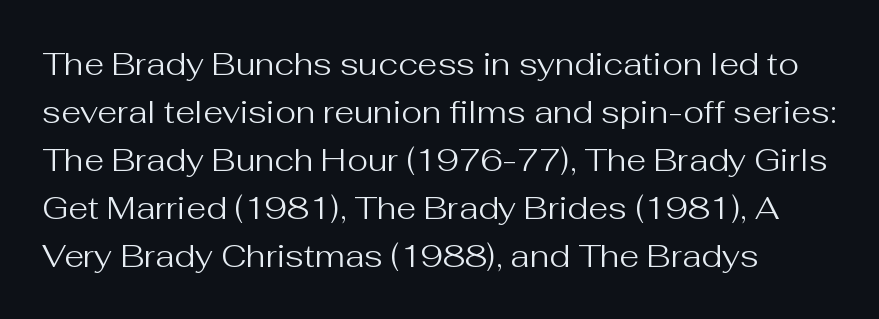
The image shows 32 px regular-weight sans-serif type, upright; set normal line spacing (1.5x), normal letter spacing, not underlined; medium stroke contrast and a medium x-height.
